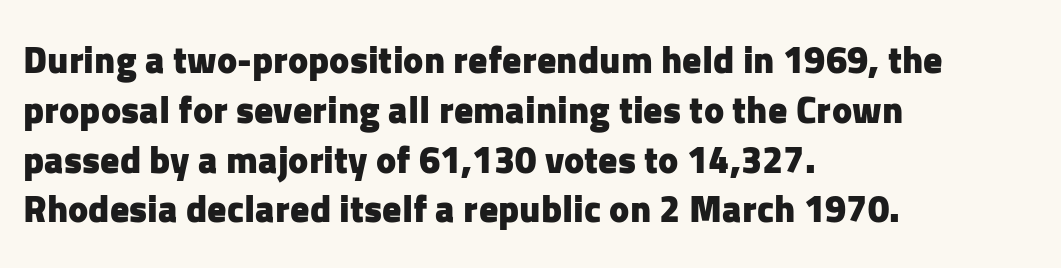
The setting favours the left margin, as ordinary paragraphs usually do. A clean baseline with only descenders dipping below it. Designer's note — italics off, roman on. Nothing unusual about the tracking: characters are spaced as the font intends. A typesetter would call this proportional, since set widths differ per character.
